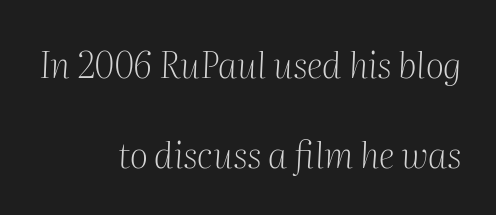
This sample uses plain, unmodified letter spacing. You could fit nearly another row in the gap between these rows. Quick note: italic. Is the block centered? No — it sits flush against the right margin.
